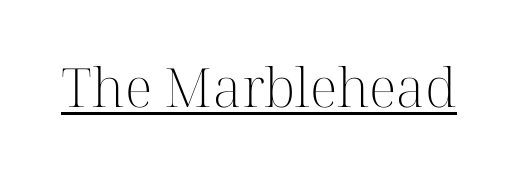
The image shows 54 px light serif type, upright; set normal letter spacing, underlined; high stroke contrast and a medium x-height.
